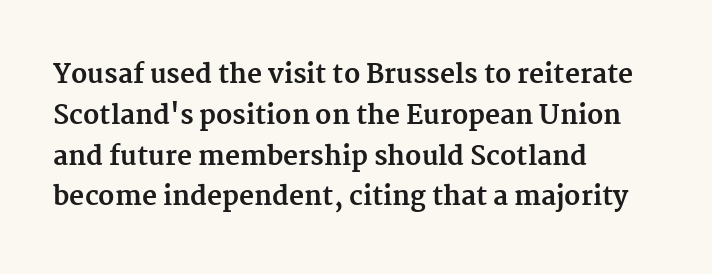
The image shows 26 px bold type, upright; set left-aligned, normal line spacing (1.57x), normal letter spacing, not underlined.
